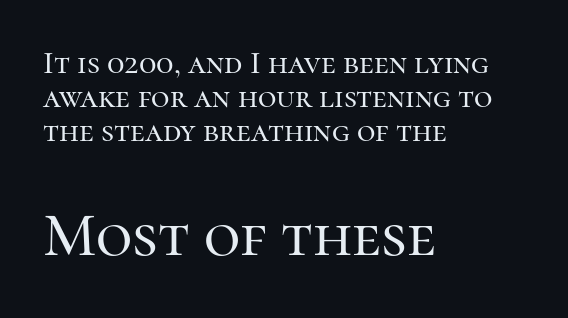
{"serif": "yes", "italic": "no", "width": "normal", "stroke_contrast": "high", "x_height": "medium", "monospaced": "no", "underline": "no", "align": "left", "line_spacing": "tight", "line_spacing_ratio": 1.07, "letter_spacing": "normal", "letter_spacing_em": 0.0, "larger_block": "second", "size_ratio": 1.97, "glyph_px": 63}
